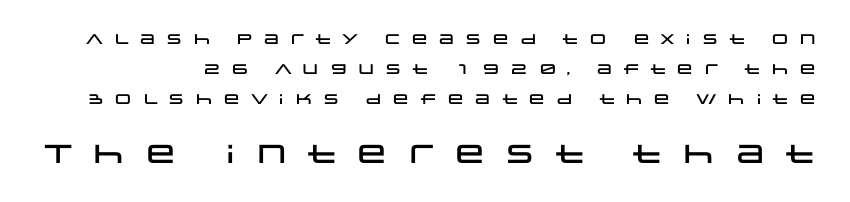
The image shows 26 px text type, upright; set loose line spacing (2.13x), unusually wide letter spacing (+0.47 em), not underlined; the second (bottom) block is 1.86x larger.
